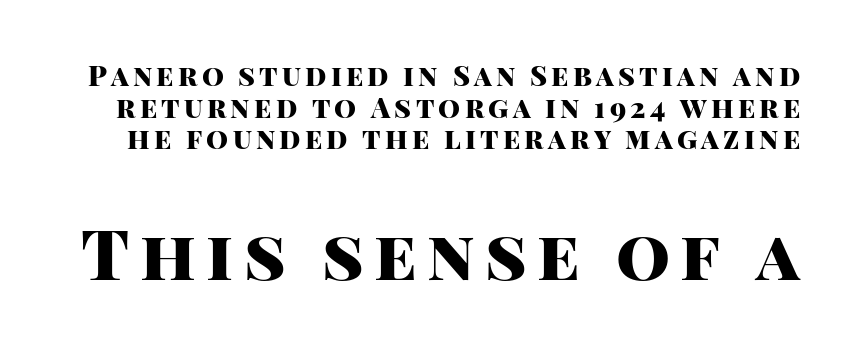
Letterform terminals end flat and unadorned throughout the passage. These lines are rendered in a variable-pitch font. Does the leading feel generous? Not at all — it's pinched. The glyphs have the mass of a bold cut. Descenders are the only things crossing below the line.
